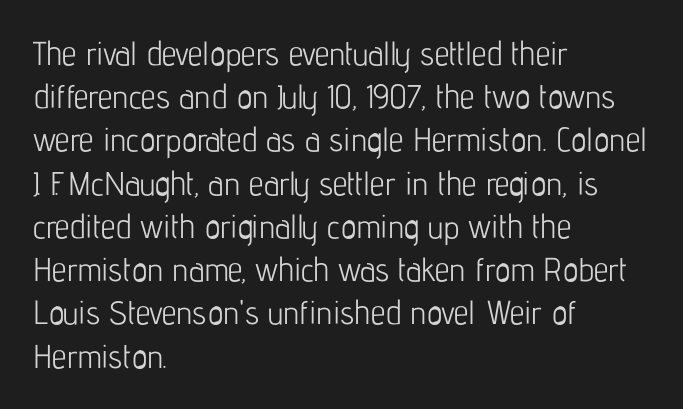
{"serif": "no", "italic": "no", "bold": "no", "weight": "light", "width": "condensed", "stroke_contrast": "low", "x_height": "medium", "monospaced": "no", "underline": "no", "align": "left", "line_spacing": "normal", "line_spacing_ratio": 1.31, "letter_spacing": "normal", "letter_spacing_em": 0.0, "glyph_px": 33}
